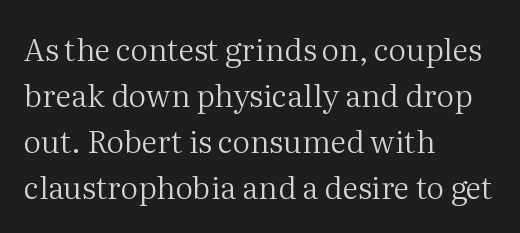
{"serif": "yes", "italic": "no", "bold": "no", "weight": "regular", "width": "normal", "stroke_contrast": "medium", "x_height": "medium", "monospaced": "no", "underline": "no", "align": "left", "line_spacing": "normal", "line_spacing_ratio": 1.48, "letter_spacing": "normal", "letter_spacing_em": 0.0, "glyph_px": 31}
